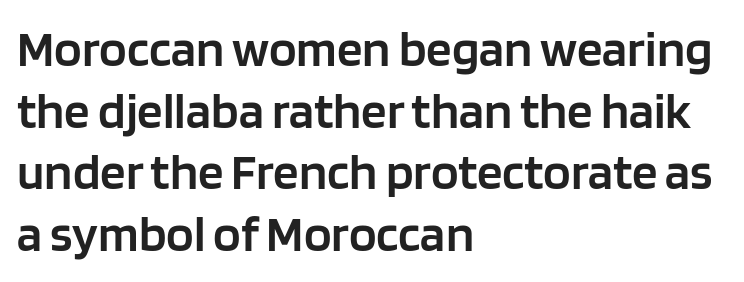
This sample uses plain, unmodified letter spacing. Line beginnings align vertically; line endings do not. Is this a fixed-width face? No — the glyphs have proportional, varying widths. Do the letters lean? They stand straight. Notice the strokes are somewhat thickened but not fully heavy: this is a semibold.
